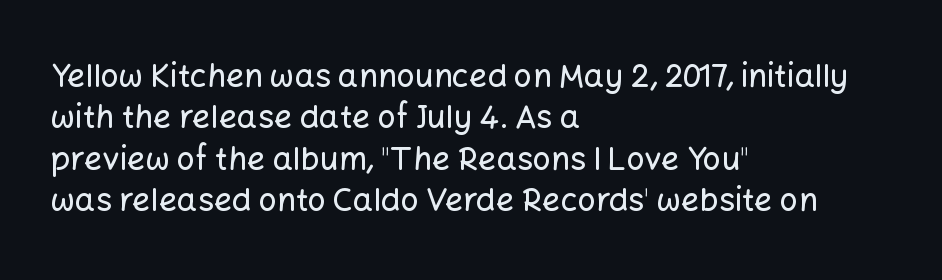
The glyphs are unaccompanied by any horizontal stroke below them. If you measured baseline to baseline, you'd find a middling distance. This sample uses an upright cut, with every glyph sitting square on the baseline. The passage is arranged the way most books set body copy — flush left. Proportional: the letters do not fall into vertical columns. Each word holds together tightly as a unit, with standard inter-letter gaps.
